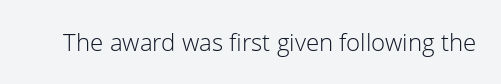
Only glyphs here, with clear space below each row. Notice how the stems are strictly vertical — no italics here. Between one letter and the next there's only the usual sliver of space. Is this a heavy cut? Hardly; it is regular or lighter.
